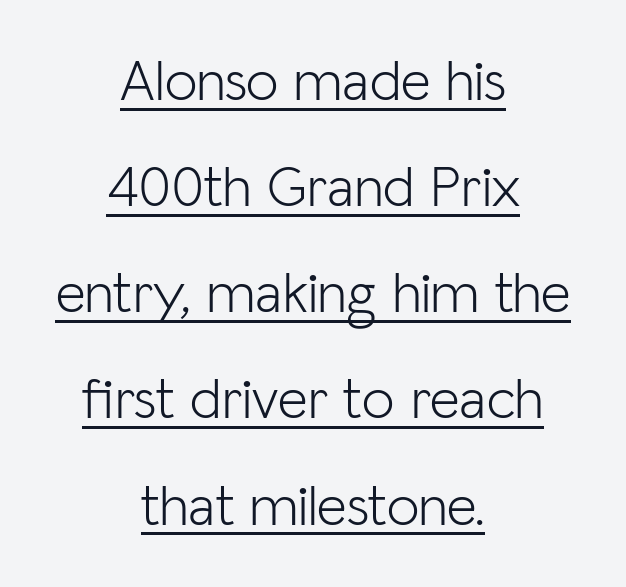
The image shows 58 px light sans-serif type, upright; set centered, line spacing 1.83x, normal letter spacing, underlined; low stroke contrast and a medium x-height.
